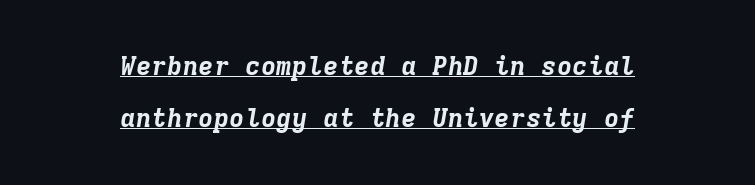
The image shows 26 px bold type, italic (leaning right); set centered, loose line spacing (2.01x), normal letter spacing, underlined.
